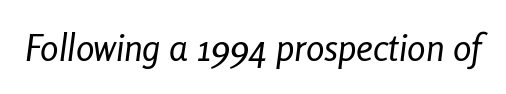
Q: Is the text bold? A: No.
Q: Is the text italic (slanted)? A: Yes, it leans right by about 8 degrees.
Q: Is the text underlined? A: No.
Q: Is the spacing between letters normal or unusually wide? A: Normal.
Q: Width (condensed, normal, or wide)? A: Condensed.
Q: Stroke contrast? A: Low.
Q: x-height? A: Medium.
Q: Monospaced? A: No.
